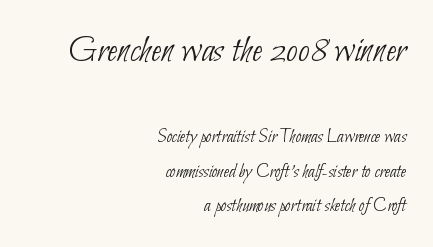
Proportional: the letters do not fall into vertical columns. Students, note that the glyphs here touch the page at normal intervals. This layout puts the oversized block above and the modest block below. This sample uses a sans-serif face. This rendering uses right alignment, leaving the left contour irregular.
